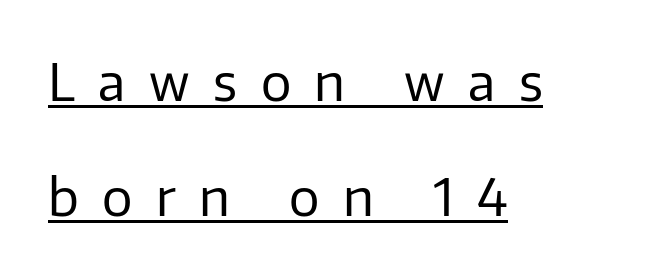
Q: Is the text bold? A: No.
Q: Is the text italic (slanted)? A: No, it is upright.
Q: Is the typeface a serif or a sans-serif typeface? A: Sans-serif.
Q: Is the text underlined? A: Yes.
Q: How is the paragraph aligned? A: Left-aligned.
Q: Is the spacing between letters normal or unusually wide? A: Unusually wide.
Q: Is the spacing between lines tight, normal or loose? A: Loose.
Q: Width (condensed, normal, or wide)? A: Normal.
Q: Stroke contrast? A: Low.
Q: x-height? A: Medium.
Q: Monospaced? A: No.
